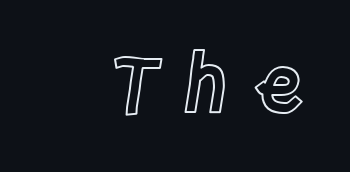
{"width": "condensed", "x_height": "large", "monospaced": "no", "underline": "no", "letter_spacing": "wide", "letter_spacing_em": 0.3, "glyph_px": 79}
